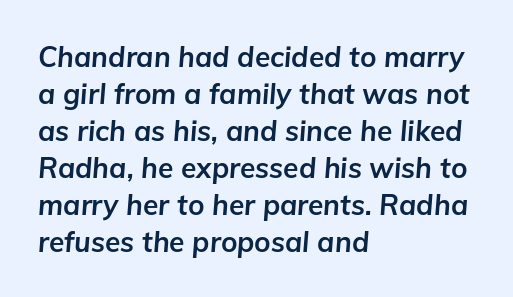
All the whitespace from short lines collects on the right. No word sits above an underline. Every character sits at an angle, as italics do. The line texture is even and compact thanks to regular tracking.
